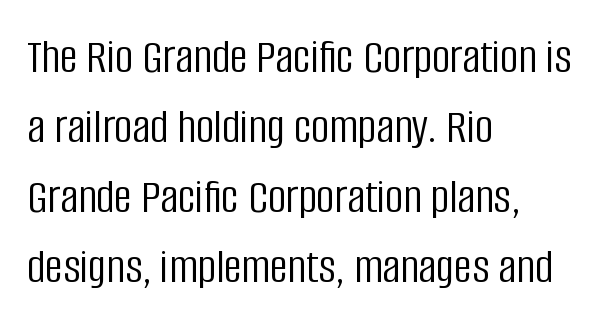
The image shows 50 px light, condensed sans-serif type, upright; set left-aligned, normal line spacing (1.4x), normal letter spacing, not underlined; low stroke contrast and a large x-height.
